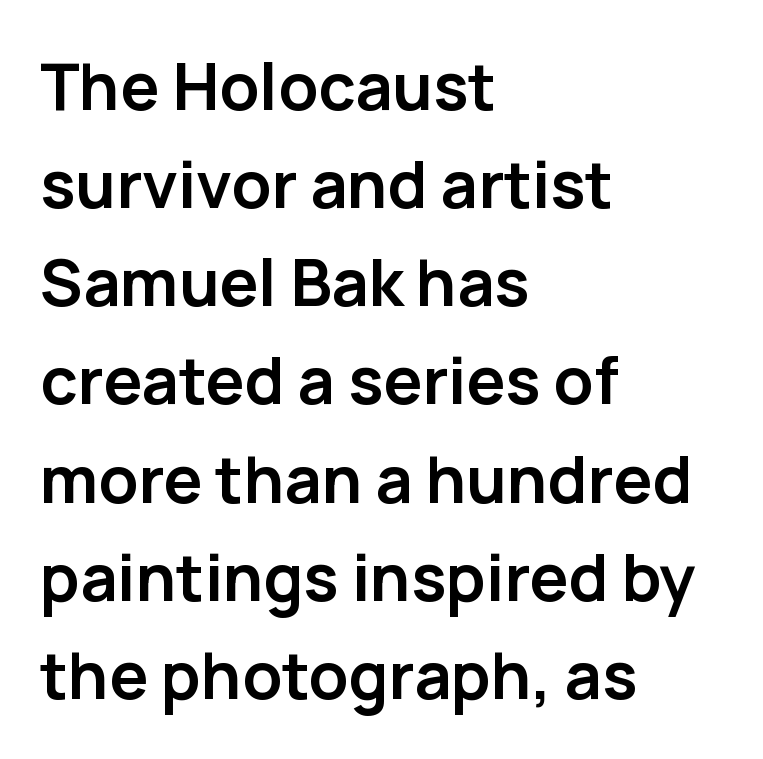
Q: Is the text bold? A: Yes.
Q: Is the text italic (slanted)? A: No, it is upright.
Q: Is the typeface a serif or a sans-serif typeface? A: Sans-serif.
Q: Is the text underlined? A: No.
Q: How is the paragraph aligned? A: Left-aligned.
Q: Is the spacing between letters normal or unusually wide? A: Normal.
Q: Is the spacing between lines tight, normal or loose? A: Normal.
Q: Width (condensed, normal, or wide)? A: Normal.
Q: Stroke contrast? A: Low.
Q: x-height? A: Medium.
Q: Monospaced? A: No.
